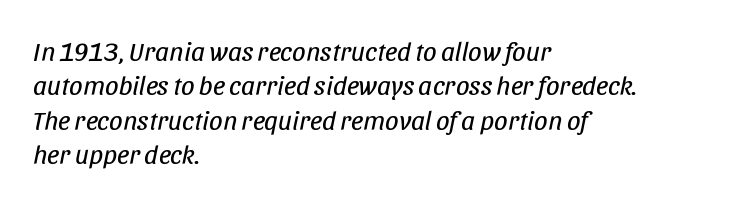
Q: Is the text bold? A: No.
Q: Is the text italic (slanted)? A: Yes, it leans right by about 11 degrees.
Q: Is the text underlined? A: No.
Q: How is the paragraph aligned? A: Left-aligned.
Q: Is the spacing between letters normal or unusually wide? A: Normal.
Q: Is the spacing between lines tight, normal or loose? A: Normal.
